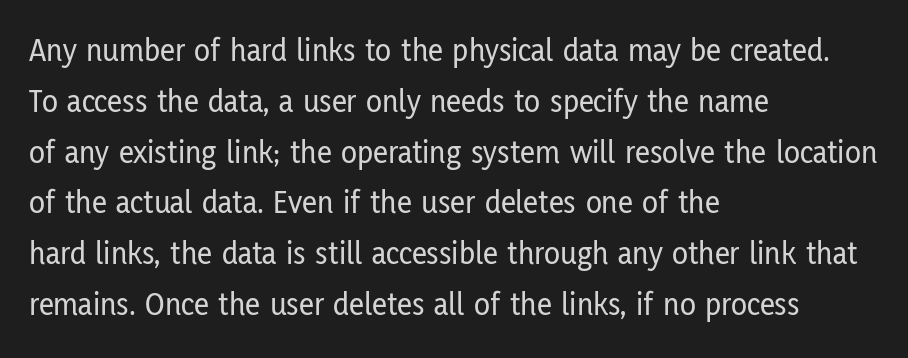
{"serif": "no", "italic": "no", "width": "condensed", "stroke_contrast": "low", "x_height": "medium", "monospaced": "no", "underline": "no", "align": "left", "line_spacing": "normal", "line_spacing_ratio": 1.54, "letter_spacing": "normal", "letter_spacing_em": 0.0, "glyph_px": 33}
